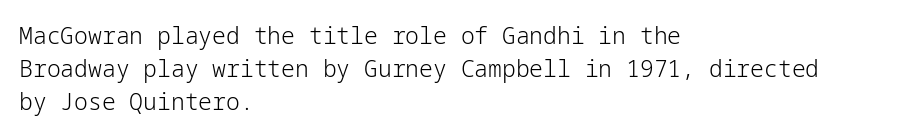
Q: Is the text bold? A: No.
Q: Is the text italic (slanted)? A: No, it is upright.
Q: Is the text underlined? A: No.
Q: How is the paragraph aligned? A: Left-aligned.
Q: Is the spacing between letters normal or unusually wide? A: Normal.
Q: Is the spacing between lines tight, normal or loose? A: Normal.
